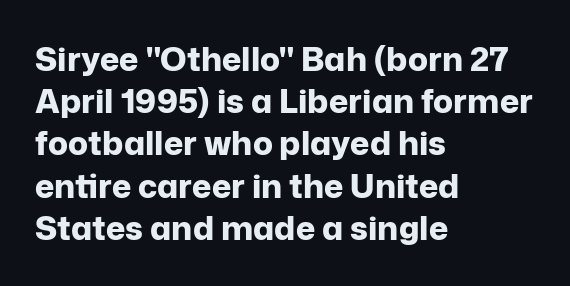
The characters look thick and weighty, a clear bold. The face used here is proportionally spaced, like ordinary book or web type. Posture: straight, roman, zero tilt. Observe the absence of serifs on each vertical stroke in this sample.
